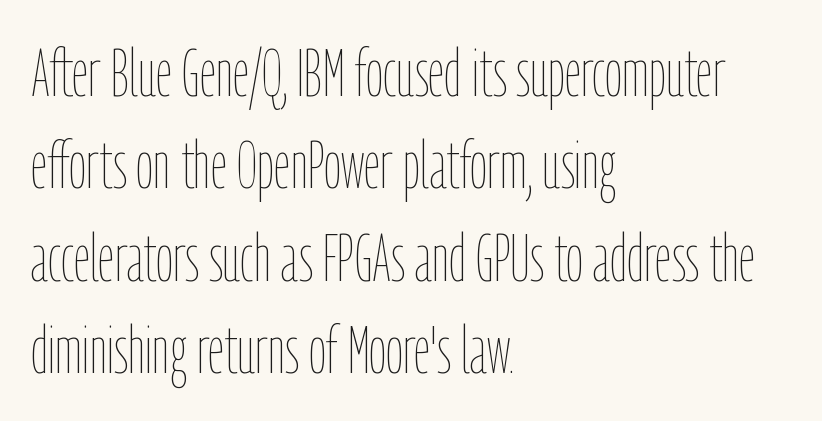
Here the designer chose a conventional face with non-uniform glyph widths. A roman cut, with each character standing at attention. Does the leading feel generous? No, just average. The horizontal fit of the characters is conventional and even. Unmarked baselines from the first word to the last. The setting favours the left margin, as ordinary paragraphs usually do.
